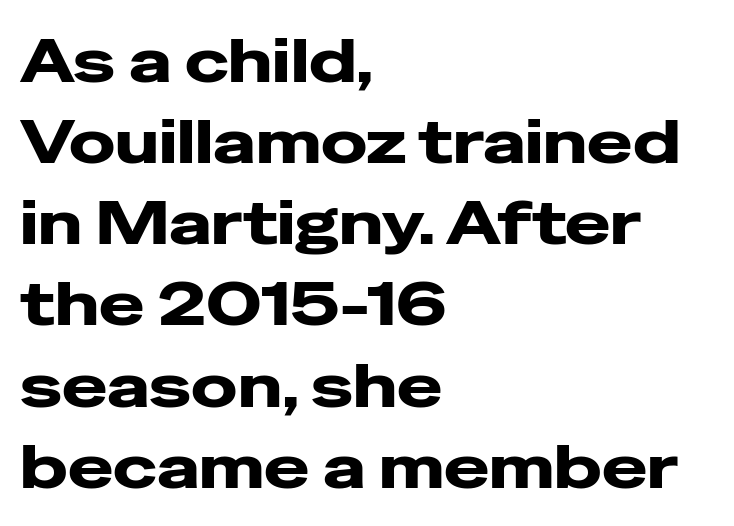
Q: Is the text italic (slanted)? A: No, it is upright.
Q: Is the typeface a serif or a sans-serif typeface? A: Sans-serif.
Q: Is the text underlined? A: No.
Q: How is the paragraph aligned? A: Left-aligned.
Q: Is the spacing between letters normal or unusually wide? A: Normal.
Q: Is the spacing between lines tight, normal or loose? A: Normal.
Q: Width (condensed, normal, or wide)? A: Wide.
Q: Stroke contrast? A: Low.
Q: x-height? A: Medium.
Q: Monospaced? A: No.
